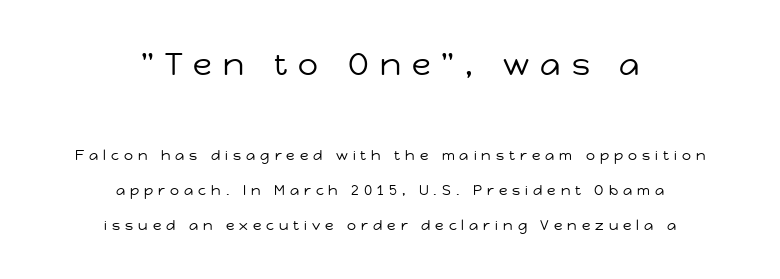
Q: Is the text bold? A: No.
Q: Is the text italic (slanted)? A: No, it is upright.
Q: Is the typeface a serif or a sans-serif typeface? A: Sans-serif.
Q: Is the text underlined? A: No.
Q: How is the paragraph aligned? A: Centered.
Q: Is the spacing between letters normal or unusually wide? A: Unusually wide.
Q: Is the spacing between lines tight, normal or loose? A: Loose.
Q: Which block of text is set in a larger size, the first (top) or the second (bottom)? A: The first (top) one.
Q: Width (condensed, normal, or wide)? A: Normal.
Q: Stroke contrast? A: Low.
Q: x-height? A: Medium.
Q: Monospaced? A: No.
